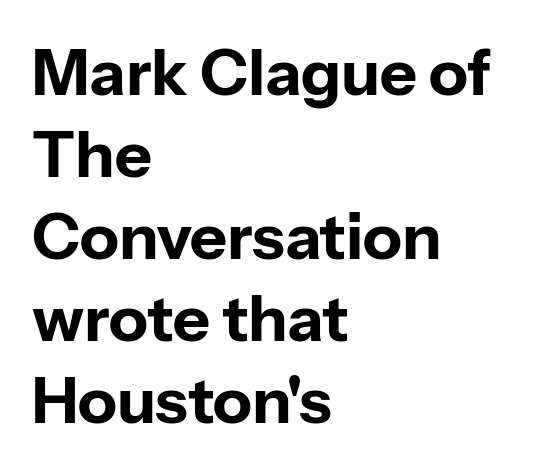
{"serif": "no", "italic": "no", "bold": "yes", "weight": "bold", "width": "normal", "stroke_contrast": "low", "x_height": "medium", "monospaced": "no", "underline": "no", "align": "left", "line_spacing": "normal", "line_spacing_ratio": 1.28, "letter_spacing": "normal", "letter_spacing_em": 0.0, "glyph_px": 64}
